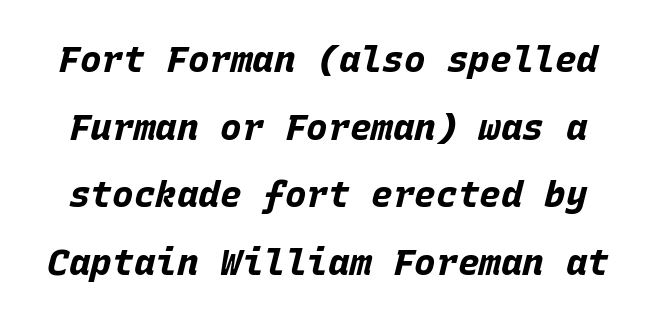
{"italic": "yes", "lean": "right", "slant_degrees": 15, "bold": "yes", "weight": "bold", "width": "normal", "stroke_contrast": "low", "x_height": "large", "monospaced": "yes", "underline": "no", "line_spacing_ratio": 1.88, "letter_spacing": "normal", "letter_spacing_em": 0.0, "glyph_px": 36}
